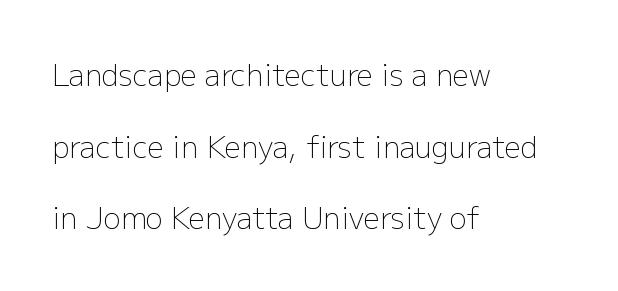
Q: Is the text bold? A: No.
Q: Is the text italic (slanted)? A: No, it is upright.
Q: Is the typeface a serif or a sans-serif typeface? A: Sans-serif.
Q: Is the text underlined? A: No.
Q: How is the paragraph aligned? A: Left-aligned.
Q: Is the spacing between letters normal or unusually wide? A: Normal.
Q: Is the spacing between lines tight, normal or loose? A: Loose.
Q: Width (condensed, normal, or wide)? A: Normal.
Q: Stroke contrast? A: Low.
Q: x-height? A: Medium.
Q: Monospaced? A: No.
